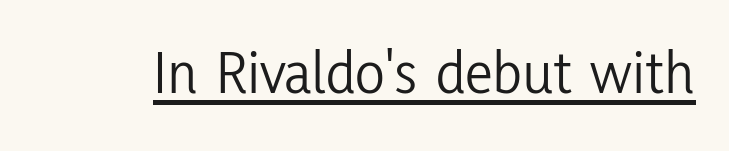
Q: Is the text bold? A: No.
Q: Is the text italic (slanted)? A: No, it is upright.
Q: Is the typeface a serif or a sans-serif typeface? A: Sans-serif.
Q: Is the text underlined? A: Yes.
Q: Is the spacing between letters normal or unusually wide? A: Normal.
Q: Width (condensed, normal, or wide)? A: Condensed.
Q: Stroke contrast? A: Low.
Q: x-height? A: Medium.
Q: Monospaced? A: No.
